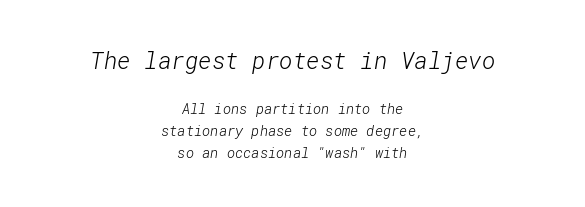
Vertically, the passage feels balanced, rows spaced as you'd expect. Stem width sits at or under what a default text font uses. Scale decreases going downward across the two blocks. There is no visible air inserted between adjacent glyphs.
